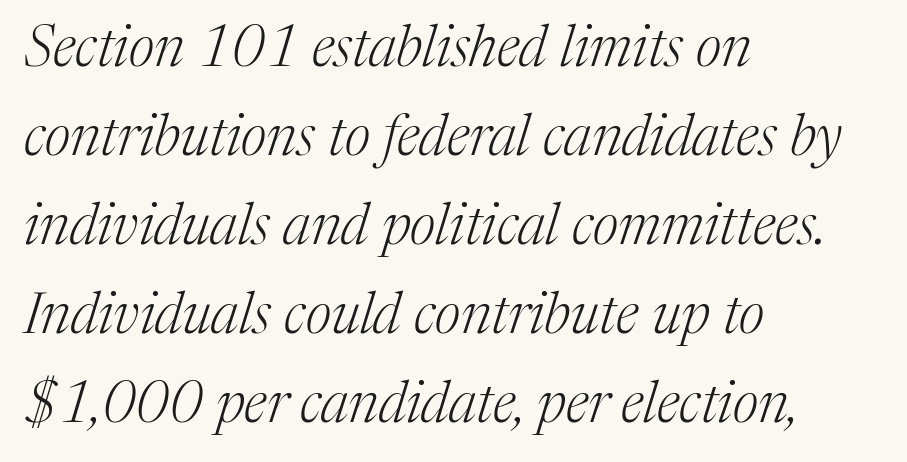
{"serif": "yes", "italic": "yes", "lean": "right", "slant_degrees": 17, "bold": "no", "weight": "light", "width": "normal", "stroke_contrast": "medium", "x_height": "medium", "monospaced": "no", "underline": "no", "align": "left", "line_spacing": "normal", "line_spacing_ratio": 1.56, "letter_spacing": "normal", "letter_spacing_em": 0.0, "glyph_px": 57}
